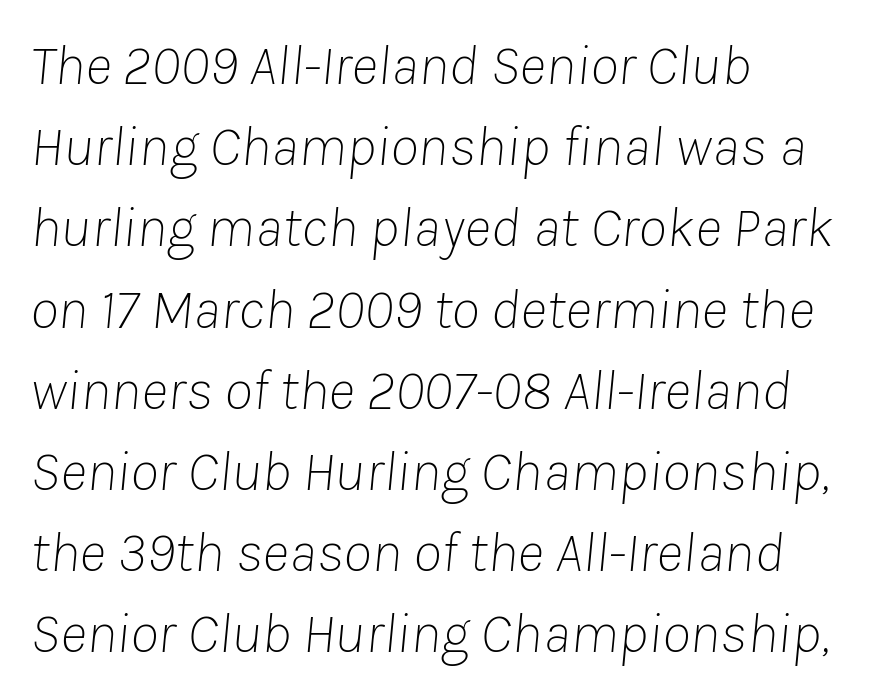
The image shows 58 px thin type, italic (leaning right); set left-aligned, normal line spacing (1.4x), normal letter spacing, not underlined; low stroke contrast and a medium x-height.
